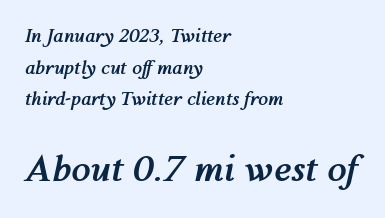
The image shows 35 px semibold type, italic (leaning right); set left-aligned, line spacing 1.76x, normal letter spacing, not underlined; the second (bottom) block is 1.94x larger; medium stroke contrast and a medium x-height.
